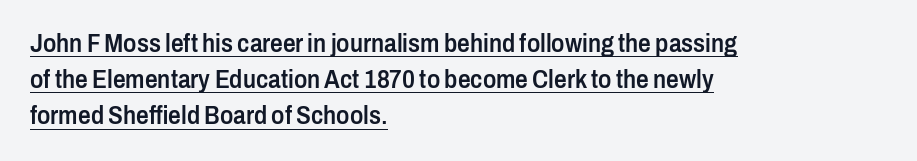
The lines in this sample share a left origin and differ only in where they stop. Letter spacing: default. Caption: semibold face, moderately heavy strokes. No italicization has been applied; the sample stays upright.
